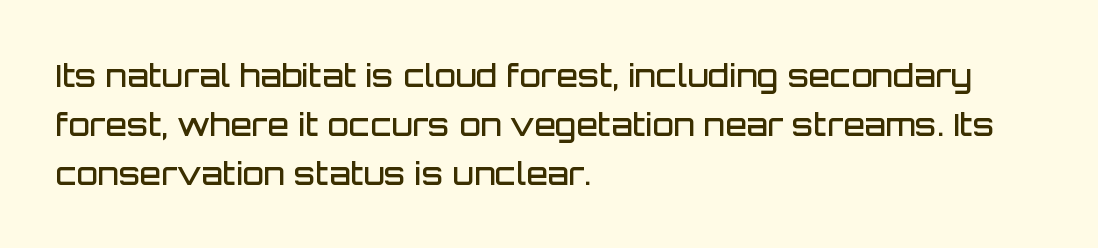
Looks like regular typesetting: each glyph gets only the width it needs. The space between consecutive lines is moderate. Each word holds together tightly as a unit, with standard inter-letter gaps. The lettering holds an erect, upright posture throughout. Does the copy run flush right? No — it runs flush left. I'd call this a sans setting — the letters go barefoot.
